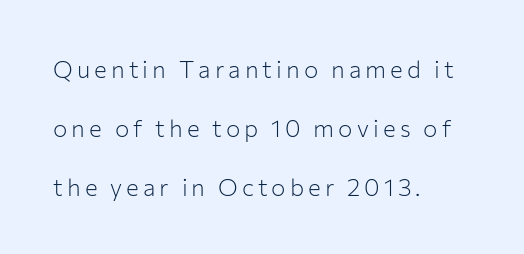
{"italic": "no", "bold": "no", "underline": "no", "align": "left", "line_spacing": "loose", "line_spacing_ratio": 2.45, "glyph_px": 24}
